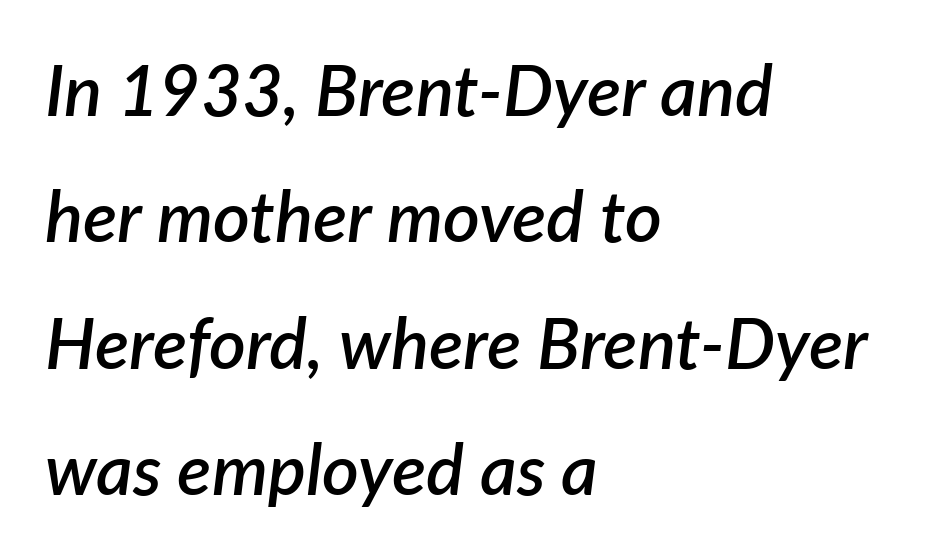
The image shows 71 px semibold type, italic (leaning right); set left-aligned, line spacing 1.78x, normal letter spacing, not underlined; low stroke contrast and a medium x-height.
